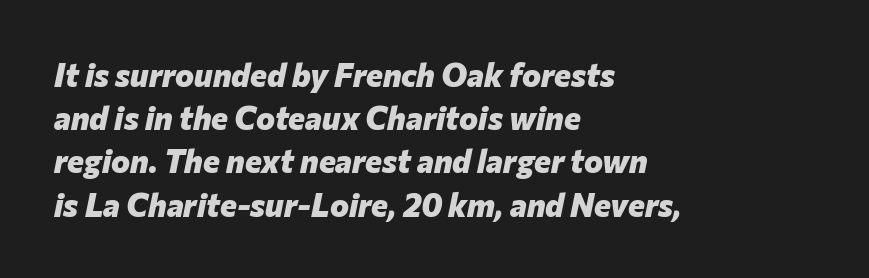
Q: Is the text bold? A: Yes.
Q: Is the text italic (slanted)? A: Yes, it leans right by about 12 degrees.
Q: Is the text underlined? A: No.
Q: How is the paragraph aligned? A: Left-aligned.
Q: Is the spacing between letters normal or unusually wide? A: Normal.
Q: Is the spacing between lines tight, normal or loose? A: Normal.
Q: Width (condensed, normal, or wide)? A: Normal.
Q: Stroke contrast? A: Low.
Q: x-height? A: Medium.
Q: Monospaced? A: No.
